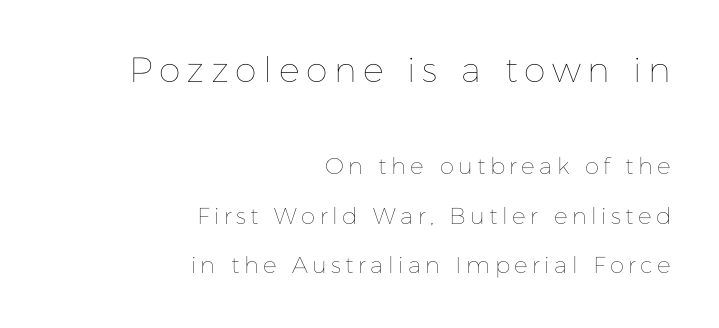
Q: Is the text bold? A: No.
Q: Is the text italic (slanted)? A: No, it is upright.
Q: Is the text underlined? A: No.
Q: How is the paragraph aligned? A: Right-aligned.
Q: Is the spacing between lines tight, normal or loose? A: Loose.
Q: Which block of text is set in a larger size, the first (top) or the second (bottom)? A: The first (top) one.
Q: Width (condensed, normal, or wide)? A: Normal.
Q: Stroke contrast? A: Low.
Q: x-height? A: Medium.
Q: Monospaced? A: No.
